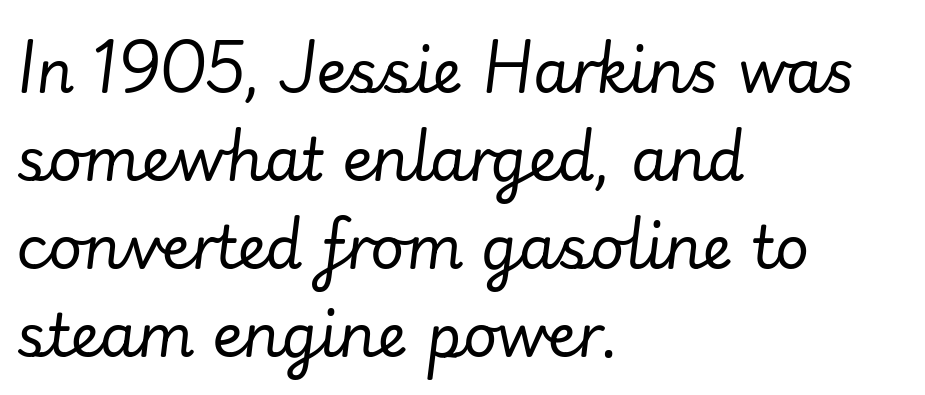
{"italic": "yes", "lean": "right", "slant_degrees": 7, "bold": "no", "weight": "regular", "width": "normal", "stroke_contrast": "low", "x_height": "small", "monospaced": "no", "underline": "no", "align": "left", "line_spacing": "normal", "line_spacing_ratio": 1.49, "letter_spacing": "normal", "letter_spacing_em": 0.0, "glyph_px": 59}
